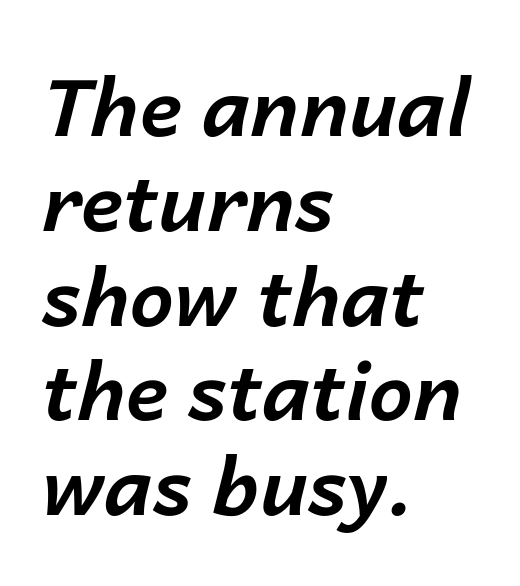
Q: Is the text bold? A: Yes.
Q: Is the text italic (slanted)? A: Yes, it leans right by about 14 degrees.
Q: Is the text underlined? A: No.
Q: How is the paragraph aligned? A: Left-aligned.
Q: Is the spacing between letters normal or unusually wide? A: Normal.
Q: Width (condensed, normal, or wide)? A: Normal.
Q: Stroke contrast? A: Low.
Q: x-height? A: Medium.
Q: Monospaced? A: No.
